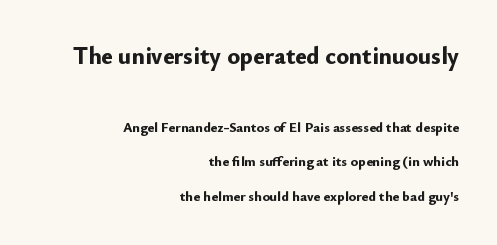
Q: Is the text bold? A: Yes.
Q: Is the text italic (slanted)? A: No, it is upright.
Q: Is the text underlined? A: No.
Q: How is the paragraph aligned? A: Right-aligned.
Q: Is the spacing between letters normal or unusually wide? A: Normal.
Q: Is the spacing between lines tight, normal or loose? A: Loose.
Q: Which block of text is set in a larger size, the first (top) or the second (bottom)? A: The first (top) one.
